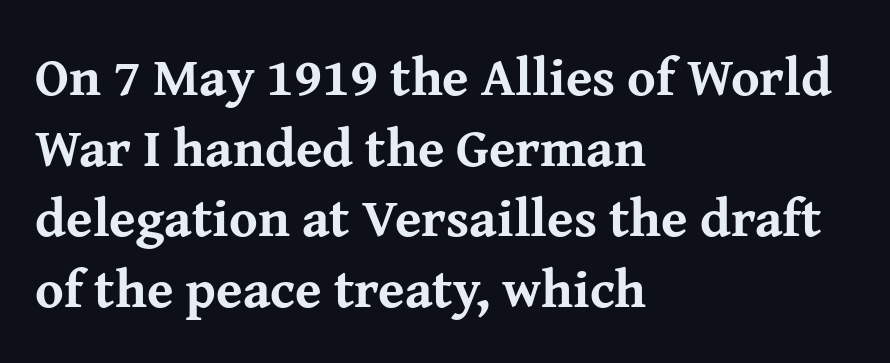
Q: Is the text bold? A: Yes.
Q: Is the text italic (slanted)? A: No, it is upright.
Q: Is the typeface a serif or a sans-serif typeface? A: Serif.
Q: Is the text underlined? A: No.
Q: How is the paragraph aligned? A: Left-aligned.
Q: Is the spacing between letters normal or unusually wide? A: Normal.
Q: Is the spacing between lines tight, normal or loose? A: Normal.
Q: Width (condensed, normal, or wide)? A: Normal.
Q: Stroke contrast? A: Medium.
Q: x-height? A: Medium.
Q: Monospaced? A: No.
